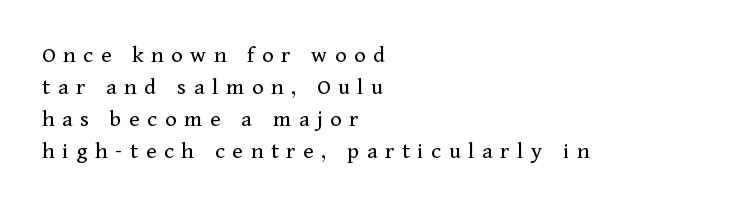
{"italic": "no", "bold": "no", "underline": "no", "align": "left", "line_spacing": "normal", "line_spacing_ratio": 1.33, "letter_spacing": "wide", "letter_spacing_em": 0.32, "glyph_px": 24}
